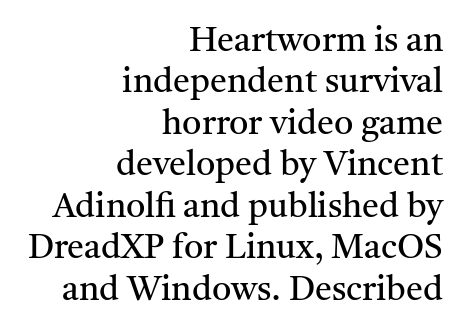
The passage shown is not underscored anywhere. The passage is arranged like a letterhead date or caption credit — flush right. You could not count columns in this text — the font is proportionally spaced. It's the straight-up-and-down kind of type. Spacing between characters is what you'd get straight out of the box. Caption: face not bold, strokes unweighted.
